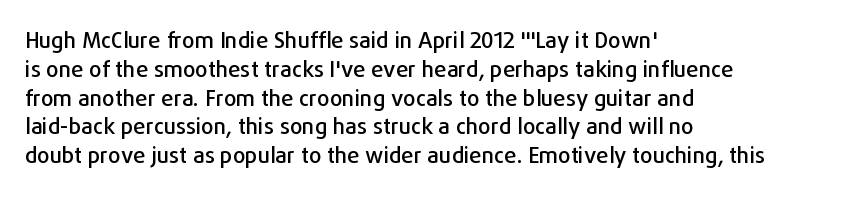
The image shows 22 px text type, upright; set left-aligned, normal line spacing (1.31x), normal letter spacing, not underlined.
